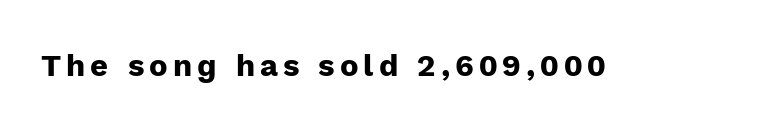
Q: Is the text bold? A: Yes.
Q: Is the text italic (slanted)? A: No, it is upright.
Q: Is the typeface a serif or a sans-serif typeface? A: Sans-serif.
Q: Is the text underlined? A: No.
Q: Width (condensed, normal, or wide)? A: Normal.
Q: Stroke contrast? A: Low.
Q: x-height? A: Medium.
Q: Monospaced? A: No.
